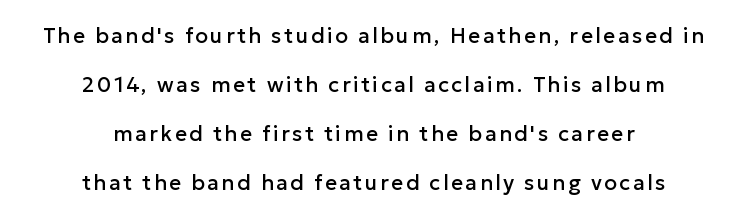
{"italic": "no", "underline": "no", "align": "center", "line_spacing": "loose", "line_spacing_ratio": 2.33, "glyph_px": 21}
